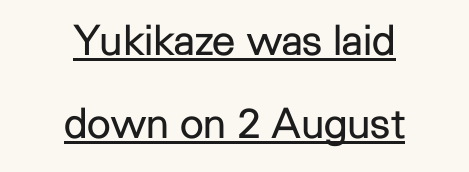
{"serif": "no", "italic": "no", "bold": "no", "weight": "regular", "width": "normal", "stroke_contrast": "low", "x_height": "medium", "monospaced": "no", "underline": "yes", "align": "center", "line_spacing": "loose", "line_spacing_ratio": 1.98, "letter_spacing": "normal", "letter_spacing_em": 0.0, "glyph_px": 42}
